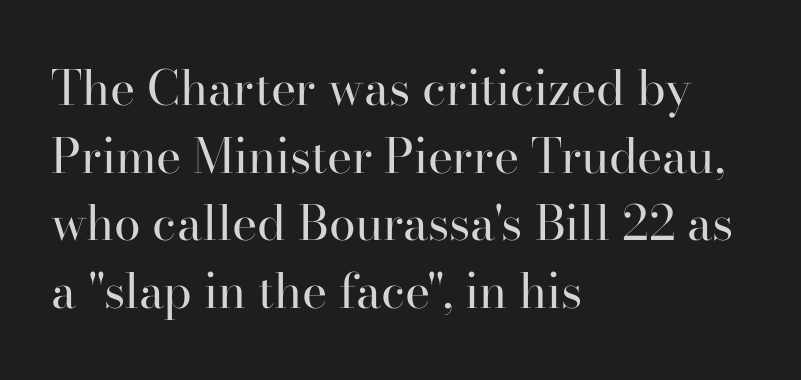
Q: Is the text bold? A: No.
Q: Is the text italic (slanted)? A: No, it is upright.
Q: Is the typeface a serif or a sans-serif typeface? A: Serif.
Q: Is the text underlined? A: No.
Q: How is the paragraph aligned? A: Left-aligned.
Q: Is the spacing between letters normal or unusually wide? A: Normal.
Q: Is the spacing between lines tight, normal or loose? A: Normal.
Q: Width (condensed, normal, or wide)? A: Normal.
Q: Stroke contrast? A: High.
Q: x-height? A: Small.
Q: Monospaced? A: No.
